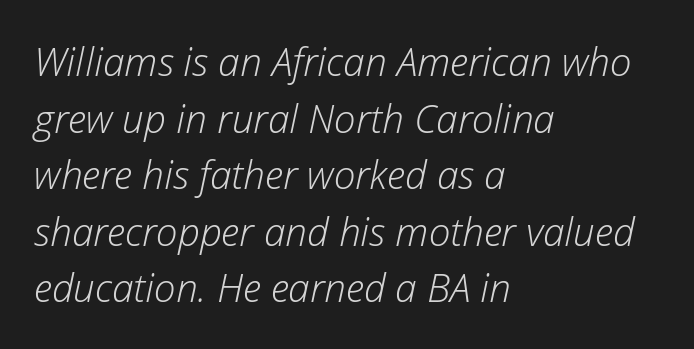
The image shows 39 px light type, italic (leaning right); set left-aligned, normal line spacing (1.45x), normal letter spacing, not underlined; low stroke contrast and a medium x-height.
